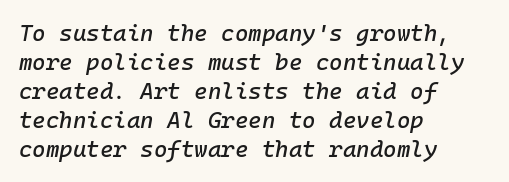
Q: Is the text italic (slanted)? A: Yes, it leans right by about 10 degrees.
Q: Is the text underlined? A: No.
Q: How is the paragraph aligned? A: Left-aligned.
Q: Is the spacing between letters normal or unusually wide? A: Normal.
Q: Is the spacing between lines tight, normal or loose? A: Normal.
